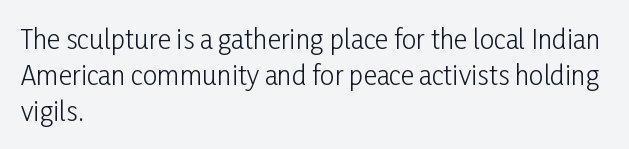
The characters are drawn with everyday or finer stroke widths. Line beginnings align vertically; line endings do not. Rule under the text: the space is simply empty. Words appear dense and cohesive because spacing is normal. Whoever set this chose a conventional vertical rhythm. Rendered with straight, roman letterforms.
